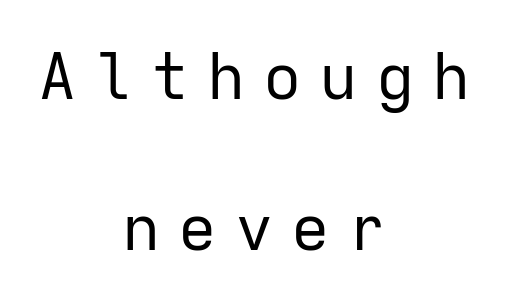
The image shows 64 px regular-weight sans-serif type, upright, monospaced; set centered, loose line spacing (2.36x), unusually wide letter spacing (+0.28 em), not underlined; low stroke contrast and a medium x-height.
